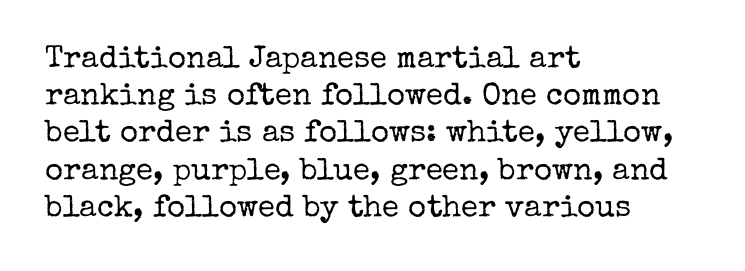
The lettering stays uniformly vertical, giving the passage a roman look. The letters carry serifs — small finishing strokes at the ends of their stems. The line texture is even and compact thanks to regular tracking. One-word summary of the alignment: left.
